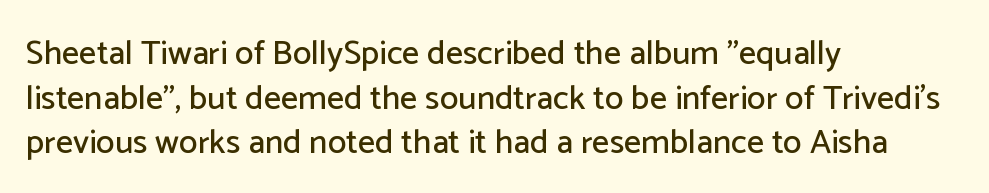
{"serif": "no", "italic": "no", "width": "normal", "stroke_contrast": "low", "x_height": "medium", "monospaced": "no", "underline": "no", "align": "left", "line_spacing": "normal", "line_spacing_ratio": 1.31, "letter_spacing": "normal", "letter_spacing_em": 0.0, "glyph_px": 34}
